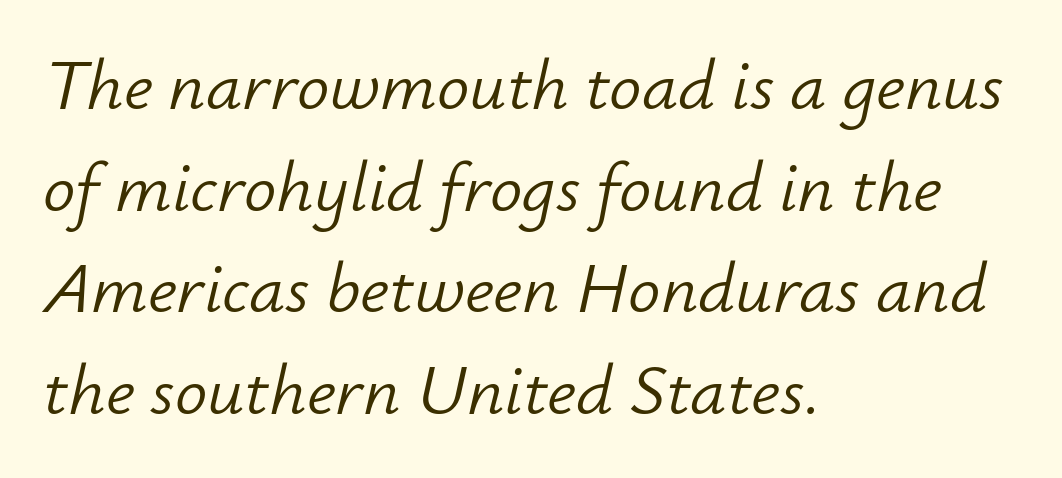
A typesetter would call this zero additional tracking. The typesetting does not lean heavy: it is not bold. The face used here is proportionally spaced, like ordinary book or web type. Words float on clear page, feet unadorned. Honestly, the row spacing looks completely unremarkable.
